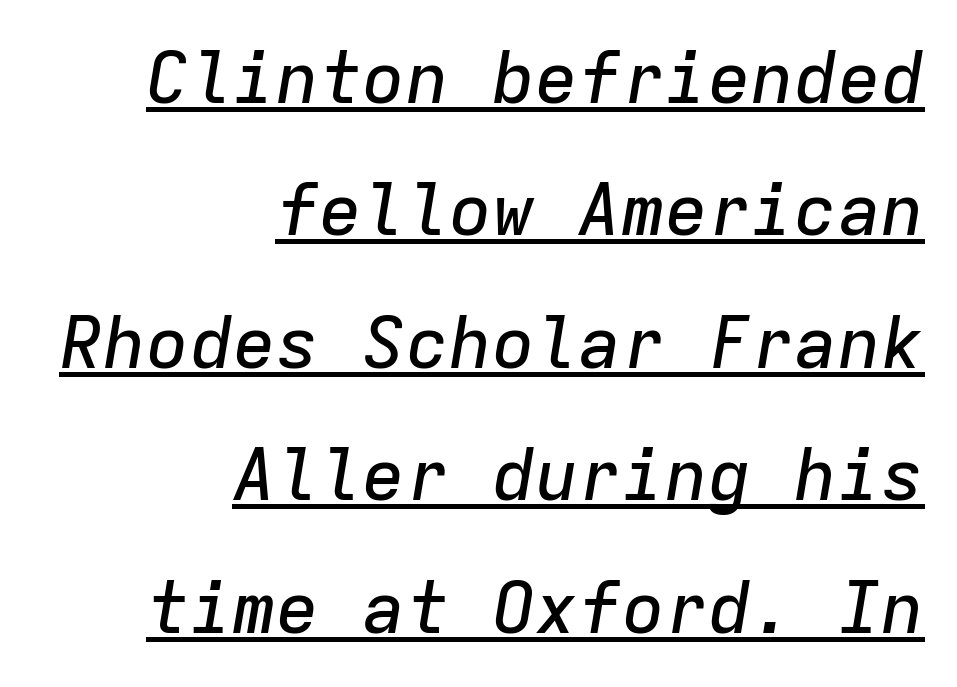
Q: Is the text italic (slanted)? A: Yes, it leans right by about 9 degrees.
Q: Is the text underlined? A: Yes.
Q: How is the paragraph aligned? A: Right-aligned.
Q: Is the spacing between letters normal or unusually wide? A: Normal.
Q: Width (condensed, normal, or wide)? A: Normal.
Q: Stroke contrast? A: Low.
Q: x-height? A: Medium.
Q: Monospaced? A: Yes.
